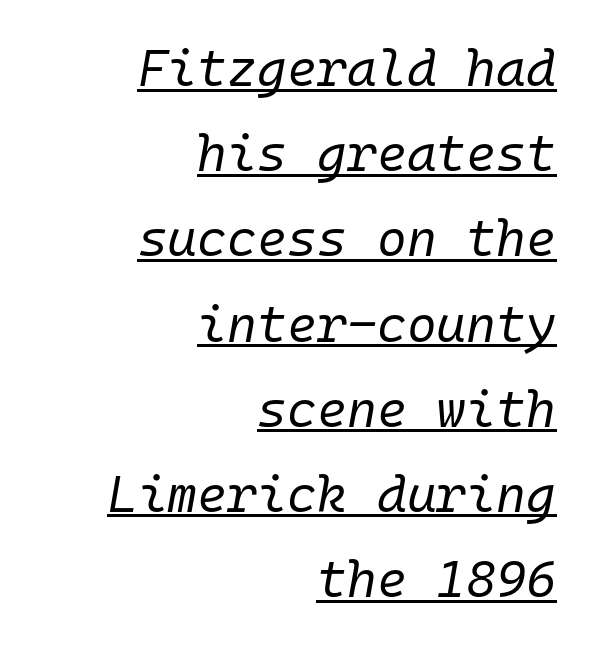
The image shows 51 px regular-weight type, italic (leaning right), monospaced; set right-aligned, normal line spacing (1.67x), normal letter spacing, underlined; low stroke contrast and a medium x-height.
